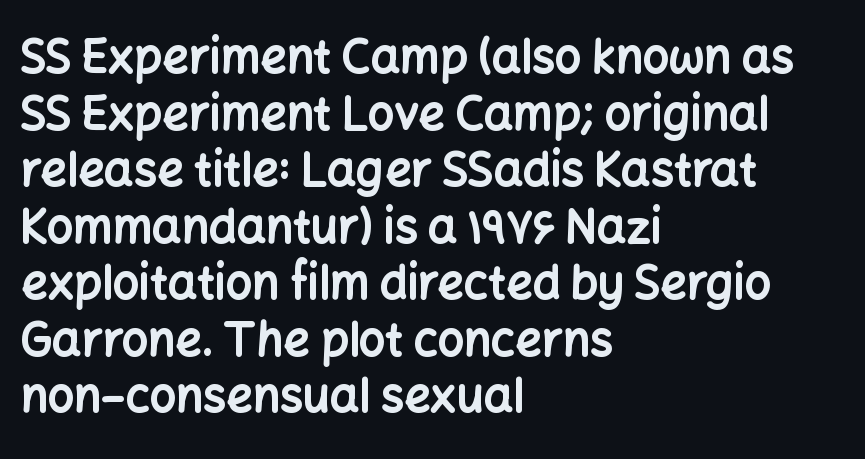
{"serif": "no", "italic": "no", "bold": "yes", "weight": "bold", "width": "normal", "stroke_contrast": "low", "x_height": "medium", "monospaced": "no", "underline": "no", "align": "left", "line_spacing_ratio": 1.23, "letter_spacing": "normal", "letter_spacing_em": 0.0, "glyph_px": 46}
